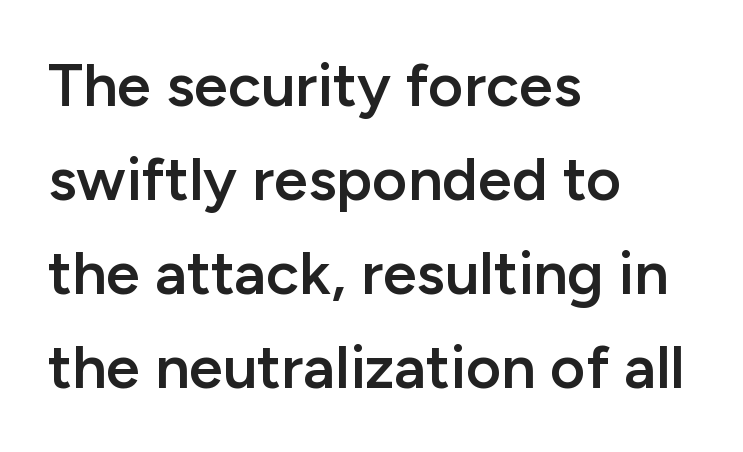
Q: Is the text bold? A: Semi-bold.
Q: Is the text italic (slanted)? A: No, it is upright.
Q: Is the typeface a serif or a sans-serif typeface? A: Sans-serif.
Q: Is the text underlined? A: No.
Q: How is the paragraph aligned? A: Left-aligned.
Q: Is the spacing between letters normal or unusually wide? A: Normal.
Q: Is the spacing between lines tight, normal or loose? A: Normal.
Q: Width (condensed, normal, or wide)? A: Normal.
Q: Stroke contrast? A: Low.
Q: x-height? A: Medium.
Q: Monospaced? A: No.
